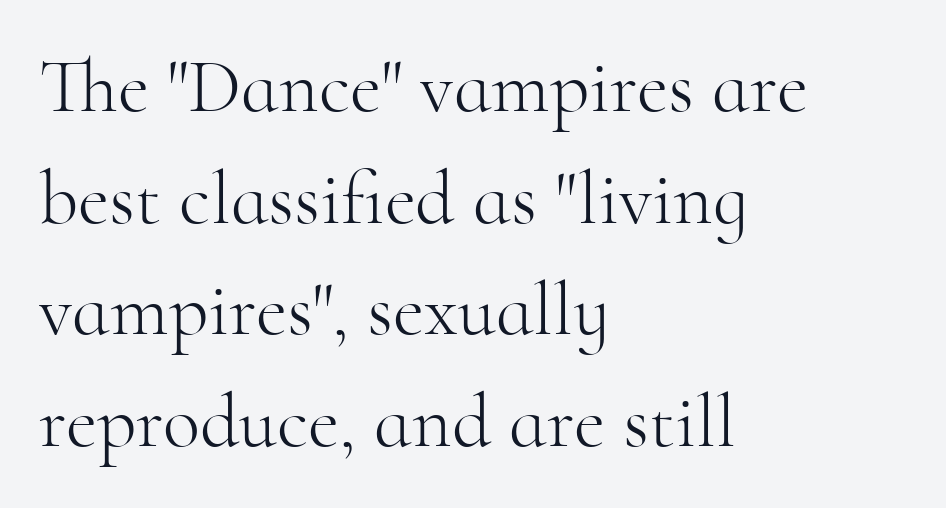
{"serif": "yes", "italic": "no", "bold": "no", "weight": "light", "width": "normal", "stroke_contrast": "high", "x_height": "small", "monospaced": "no", "underline": "no", "align": "left", "line_spacing": "normal", "line_spacing_ratio": 1.45, "letter_spacing": "normal", "letter_spacing_em": 0.0, "glyph_px": 77}
